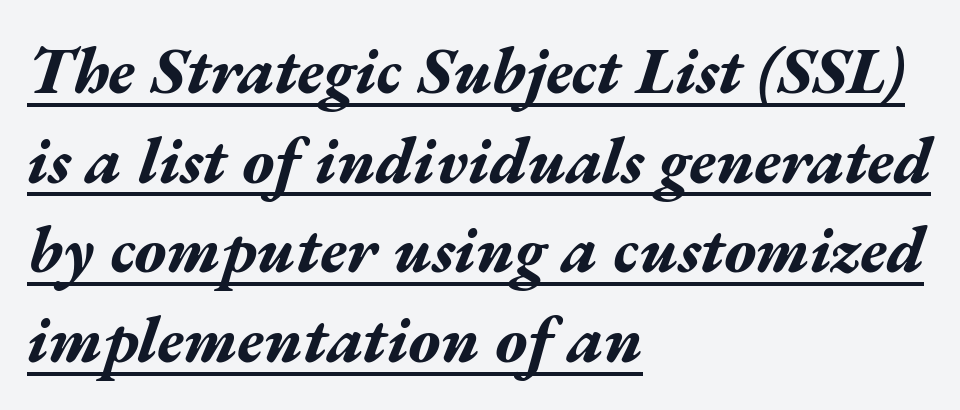
{"italic": "yes", "lean": "right", "slant_degrees": 17, "bold": "yes", "weight": "bold", "width": "wide", "stroke_contrast": "medium", "x_height": "medium", "monospaced": "no", "underline": "yes", "align": "left", "line_spacing": "normal", "line_spacing_ratio": 1.38, "letter_spacing": "normal", "letter_spacing_em": 0.0, "glyph_px": 65}
